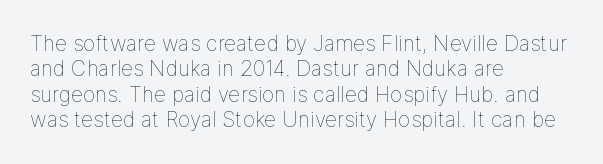
Q: Is the text bold? A: No.
Q: Is the text italic (slanted)? A: No, it is upright.
Q: Is the text underlined? A: No.
Q: How is the paragraph aligned? A: Left-aligned.
Q: Is the spacing between letters normal or unusually wide? A: Normal.
